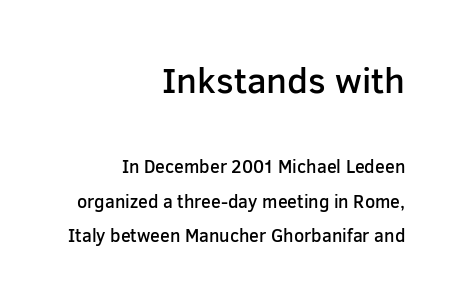
{"serif": "no", "italic": "no", "bold": "semi", "weight": "semibold", "width": "normal", "stroke_contrast": "low", "x_height": "medium", "monospaced": "no", "underline": "no", "align": "right", "line_spacing": "loose", "line_spacing_ratio": 1.94, "letter_spacing": "normal", "letter_spacing_em": 0.0, "larger_block": "first", "size_ratio": 2.0, "glyph_px": 36}
